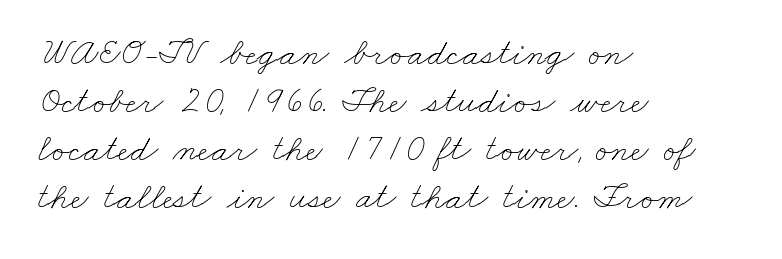
Q: Is the text bold? A: No.
Q: Is the text underlined? A: No.
Q: How is the paragraph aligned? A: Left-aligned.
Q: Is the spacing between letters normal or unusually wide? A: Normal.
Q: Is the spacing between lines tight, normal or loose? A: Normal.
Q: Width (condensed, normal, or wide)? A: Wide.
Q: Stroke contrast? A: Low.
Q: x-height? A: Small.
Q: Monospaced? A: No.
